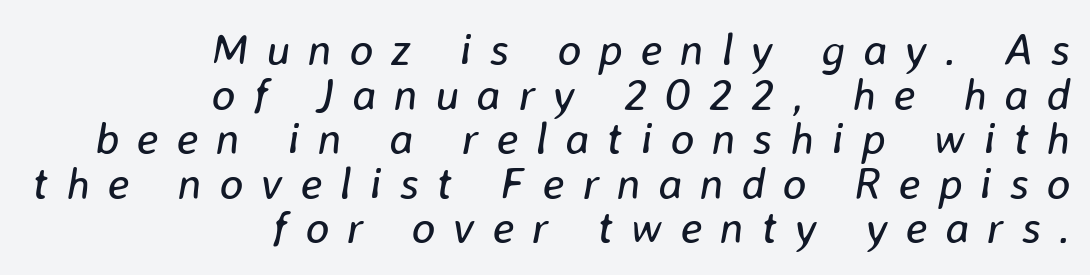
The face used here is rendered with a markedly widened letterfit. Spacing verdict: proportional, widths tailored to each character. Compared with ordinary roman type, these characters are visibly tilted. In terms of leading, this rendering errs on the cramped side.
